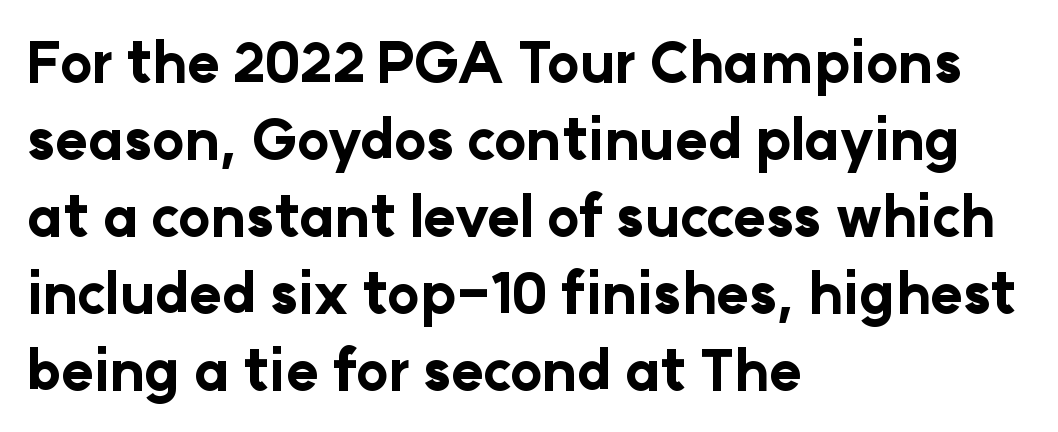
Each new line begins a customary step beneath the previous one. The sample has been set heavy, in full bold. A roman cut, with each character standing at attention. What kind of face is this? One without serifs — a sans.
